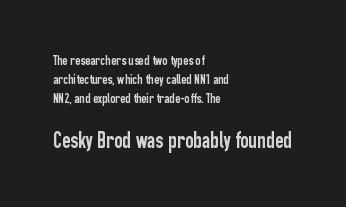
The paragraph shown leans on its left margin. A bare baseline throughout the passage. In this sample the second text group is rendered at the bigger scale. You could call the tracking neutral — neither tight nor loose.
